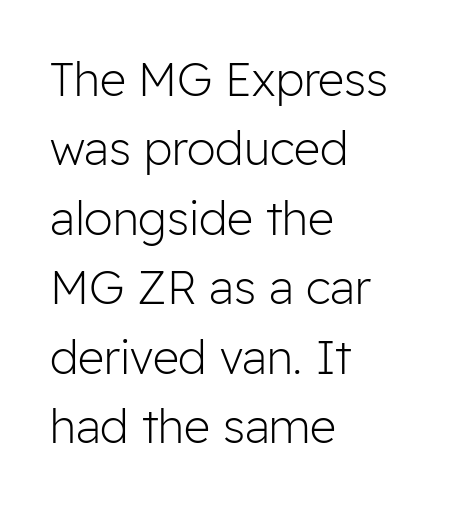
Typographically, this falls in the sans-serif category. Interline gaps are of average width in this sample. Do the characters align in a grid? No, the font is proportional. Tracking here is standard; glyphs follow each other at the usual distance. Rule under the text: the space is simply empty.
